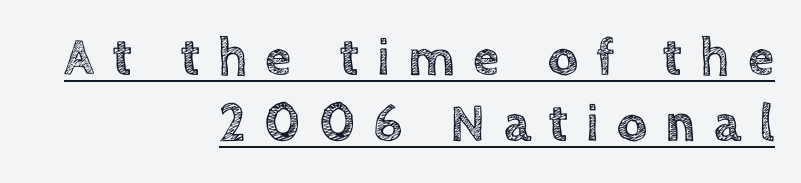
Q: Is the text italic (slanted)? A: No, it is upright.
Q: Is the text underlined? A: Yes.
Q: How is the paragraph aligned? A: Right-aligned.
Q: Is the spacing between letters normal or unusually wide? A: Unusually wide.
Q: Width (condensed, normal, or wide)? A: Normal.
Q: x-height? A: Large.
Q: Monospaced? A: No.
